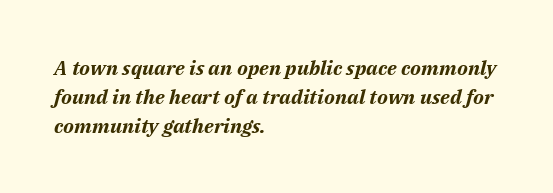
Q: Is the text bold? A: Yes.
Q: Is the text italic (slanted)? A: Yes, it leans right by about 14 degrees.
Q: Is the text underlined? A: No.
Q: How is the paragraph aligned? A: Left-aligned.
Q: Is the spacing between letters normal or unusually wide? A: Normal.
Q: Is the spacing between lines tight, normal or loose? A: Normal.
